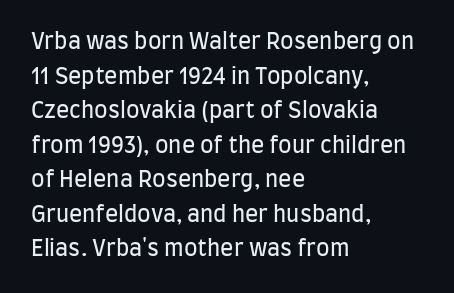
Which margin do the lines hug? The left one — the right edge is uneven. This is roman type, the default non-slanted kind. Summary of vertical rhythm: regular, with standard interline spacing. These glyphs show unthickened strokes, regular width or finer. The rendering keeps characters at their native spacing. The gap between lines stays unmarked.
